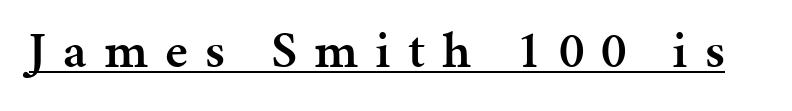
The image shows 52 px semibold serif type, upright; set unusually wide letter spacing (+0.33 em), underlined; medium stroke contrast and a medium x-height.
